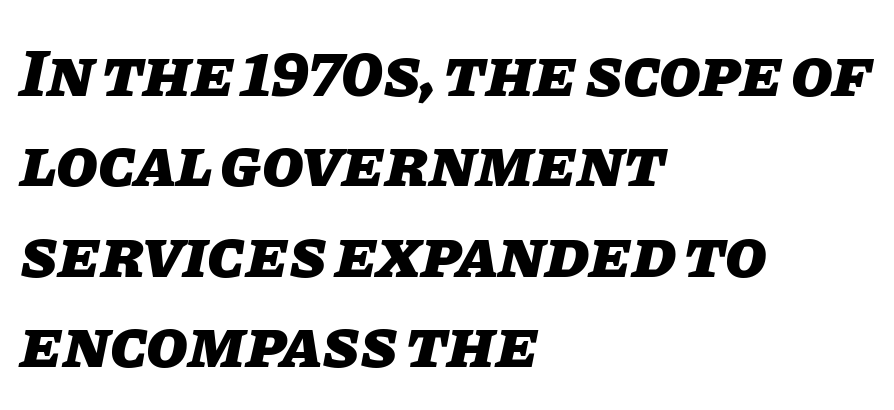
Q: Is the text bold? A: Yes.
Q: Is the text italic (slanted)? A: Yes, it leans right by about 11 degrees.
Q: Is the text underlined? A: No.
Q: How is the paragraph aligned? A: Left-aligned.
Q: Is the spacing between letters normal or unusually wide? A: Normal.
Q: Is the spacing between lines tight, normal or loose? A: Normal.
Q: Width (condensed, normal, or wide)? A: Normal.
Q: Stroke contrast? A: Low.
Q: x-height? A: Large.
Q: Monospaced? A: No.
